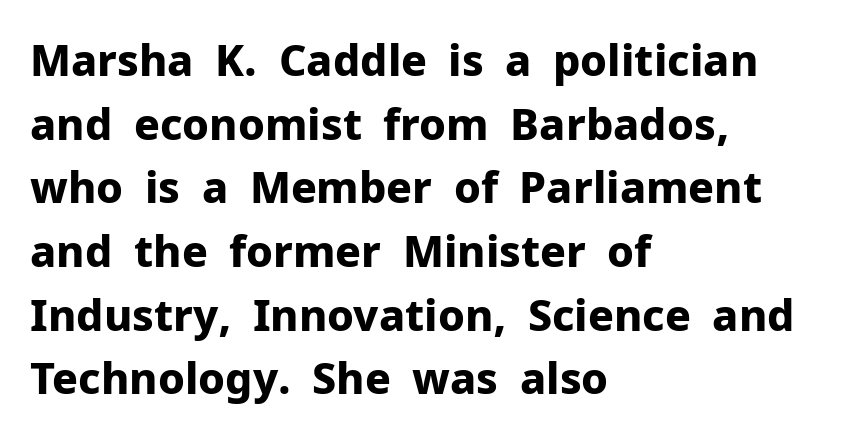
Q: Is the text bold? A: Yes.
Q: Is the text italic (slanted)? A: No, it is upright.
Q: Is the typeface a serif or a sans-serif typeface? A: Sans-serif.
Q: Is the text underlined? A: No.
Q: How is the paragraph aligned? A: Left-aligned.
Q: Is the spacing between letters normal or unusually wide? A: Normal.
Q: Is the spacing between lines tight, normal or loose? A: Normal.
Q: Width (condensed, normal, or wide)? A: Normal.
Q: Stroke contrast? A: Low.
Q: x-height? A: Medium.
Q: Monospaced? A: No.
